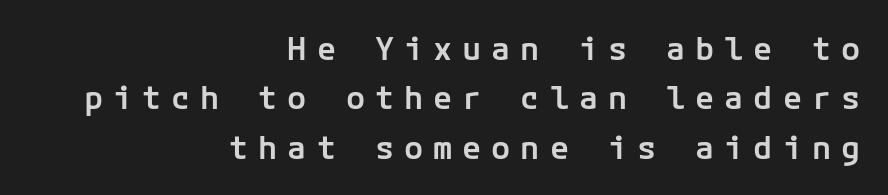
Q: Is the text bold? A: Semi-bold.
Q: Is the text italic (slanted)? A: No, it is upright.
Q: Is the typeface a serif or a sans-serif typeface? A: Sans-serif.
Q: Is the text underlined? A: No.
Q: How is the paragraph aligned? A: Right-aligned.
Q: Is the spacing between letters normal or unusually wide? A: Unusually wide.
Q: Is the spacing between lines tight, normal or loose? A: Normal.
Q: Width (condensed, normal, or wide)? A: Normal.
Q: Stroke contrast? A: Low.
Q: x-height? A: Medium.
